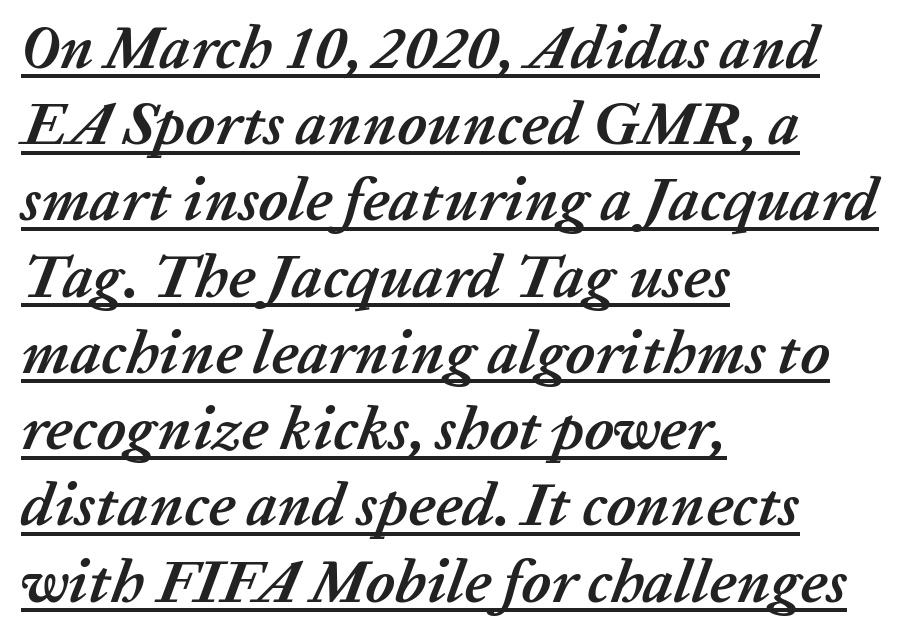
The image shows 61 px semibold type, italic (leaning right); set left-aligned, normal line spacing (1.25x), normal letter spacing, underlined; low stroke contrast and a medium x-height.
